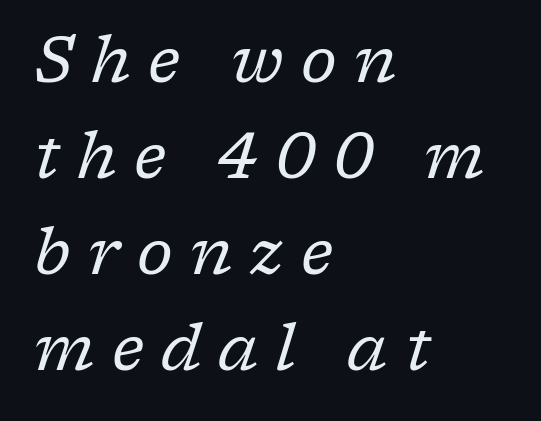
Q: Is the text bold? A: No.
Q: Is the text italic (slanted)? A: Yes, it leans right by about 17 degrees.
Q: Is the typeface a serif or a sans-serif typeface? A: Serif.
Q: Is the text underlined? A: No.
Q: How is the paragraph aligned? A: Left-aligned.
Q: Is the spacing between letters normal or unusually wide? A: Unusually wide.
Q: Is the spacing between lines tight, normal or loose? A: Normal.
Q: Width (condensed, normal, or wide)? A: Normal.
Q: Stroke contrast? A: Low.
Q: x-height? A: Medium.
Q: Monospaced? A: No.
